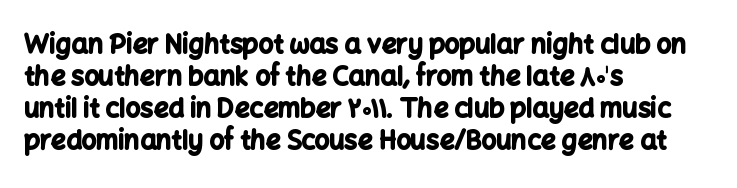
{"italic": "no", "bold": "yes", "underline": "no", "align": "left", "line_spacing_ratio": 1.23, "letter_spacing": "normal", "letter_spacing_em": 0.0, "glyph_px": 26}
